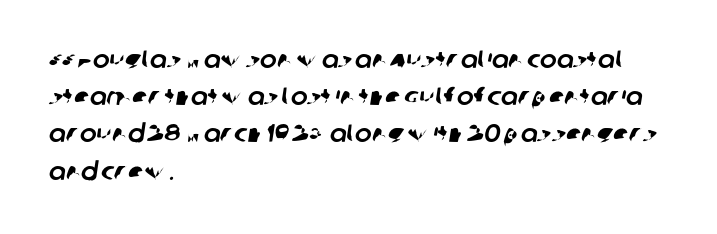
{"underline": "no", "align": "left", "line_spacing": "normal", "line_spacing_ratio": 1.49, "letter_spacing": "normal", "letter_spacing_em": 0.0, "glyph_px": 25}
